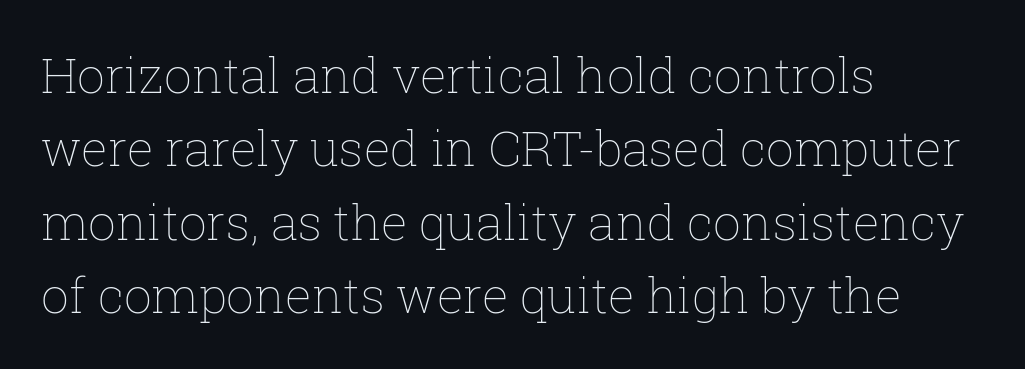
The image shows 49 px thin type, upright; set left-aligned, normal line spacing (1.5x), normal letter spacing, not underlined; low stroke contrast and a medium x-height.
